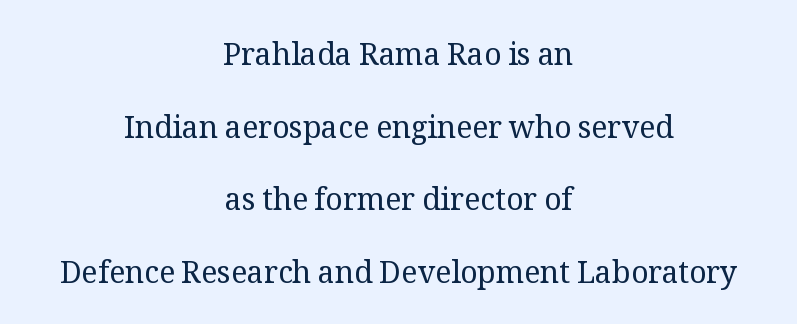
Q: Is the text bold? A: No.
Q: Is the text italic (slanted)? A: No, it is upright.
Q: Is the typeface a serif or a sans-serif typeface? A: Serif.
Q: Is the text underlined? A: No.
Q: How is the paragraph aligned? A: Centered.
Q: Is the spacing between letters normal or unusually wide? A: Normal.
Q: Is the spacing between lines tight, normal or loose? A: Loose.
Q: Width (condensed, normal, or wide)? A: Normal.
Q: Stroke contrast? A: Medium.
Q: x-height? A: Medium.
Q: Monospaced? A: No.
